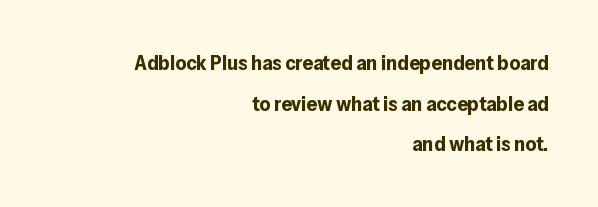
{"italic": "no", "bold": "yes", "underline": "no", "align": "right", "line_spacing": "loose", "line_spacing_ratio": 1.94, "letter_spacing": "normal", "letter_spacing_em": 0.0, "glyph_px": 21}
